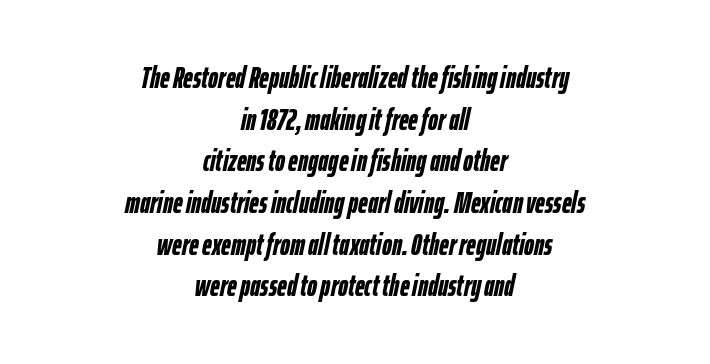
Q: Is the text bold? A: Yes.
Q: Is the text italic (slanted)? A: Yes, it leans right by about 12 degrees.
Q: Is the text underlined? A: No.
Q: How is the paragraph aligned? A: Centered.
Q: Is the spacing between letters normal or unusually wide? A: Normal.
Q: Is the spacing between lines tight, normal or loose? A: Normal.
Q: Width (condensed, normal, or wide)? A: Condensed.
Q: Stroke contrast? A: Low.
Q: x-height? A: Medium.
Q: Monospaced? A: No.
